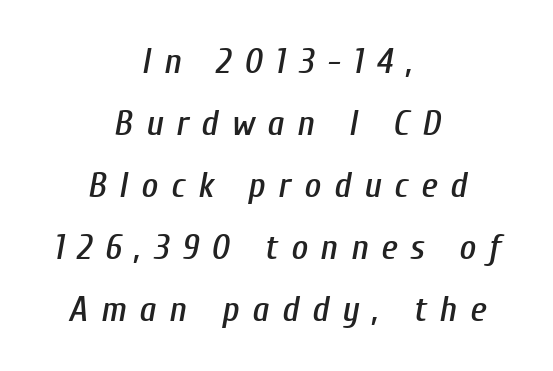
Q: Is the text italic (slanted)? A: Yes, it leans right by about 10 degrees.
Q: Is the text underlined? A: No.
Q: How is the paragraph aligned? A: Centered.
Q: Is the spacing between letters normal or unusually wide? A: Unusually wide.
Q: Width (condensed, normal, or wide)? A: Condensed.
Q: Stroke contrast? A: Low.
Q: x-height? A: Medium.
Q: Monospaced? A: No.
